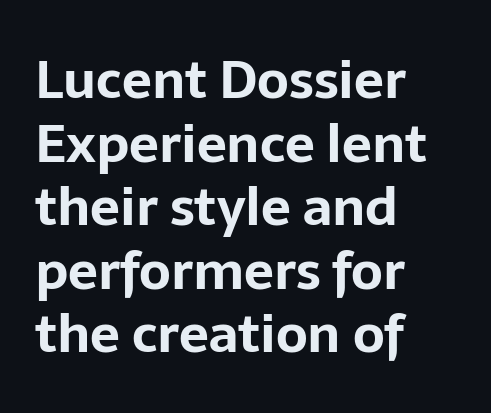
Q: Is the text bold? A: Yes.
Q: Is the text italic (slanted)? A: No, it is upright.
Q: Is the typeface a serif or a sans-serif typeface? A: Sans-serif.
Q: Is the text underlined? A: No.
Q: How is the paragraph aligned? A: Left-aligned.
Q: Is the spacing between letters normal or unusually wide? A: Normal.
Q: Width (condensed, normal, or wide)? A: Normal.
Q: Stroke contrast? A: Low.
Q: x-height? A: Medium.
Q: Monospaced? A: No.
